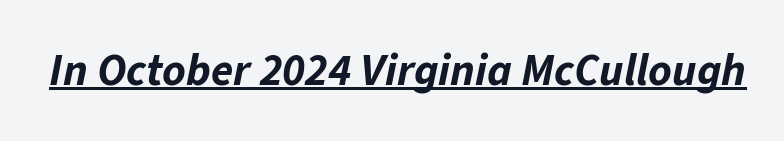
{"italic": "yes", "lean": "right", "slant_degrees": 11, "bold": "yes", "weight": "bold", "width": "normal", "stroke_contrast": "low", "x_height": "medium", "monospaced": "no", "underline": "yes", "letter_spacing": "normal", "letter_spacing_em": 0.0, "glyph_px": 45}
